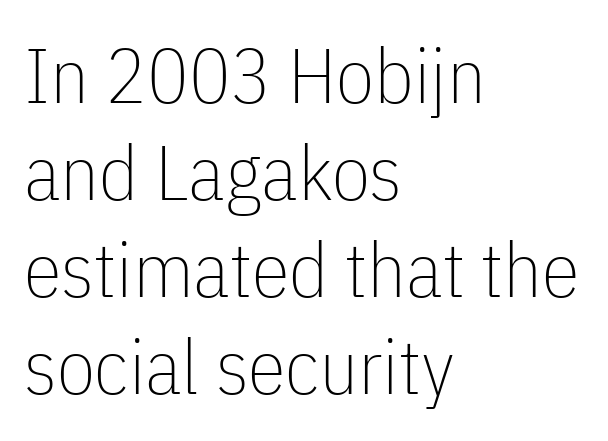
Does the lettering tilt? It doesn't — this is upright. The letters advance in unequal steps, a hallmark of proportional type. A classic flush-left, rag-right setting is used for this passage. Does the leading feel generous? No, just average. A clean baseline with only descenders dipping below it.
